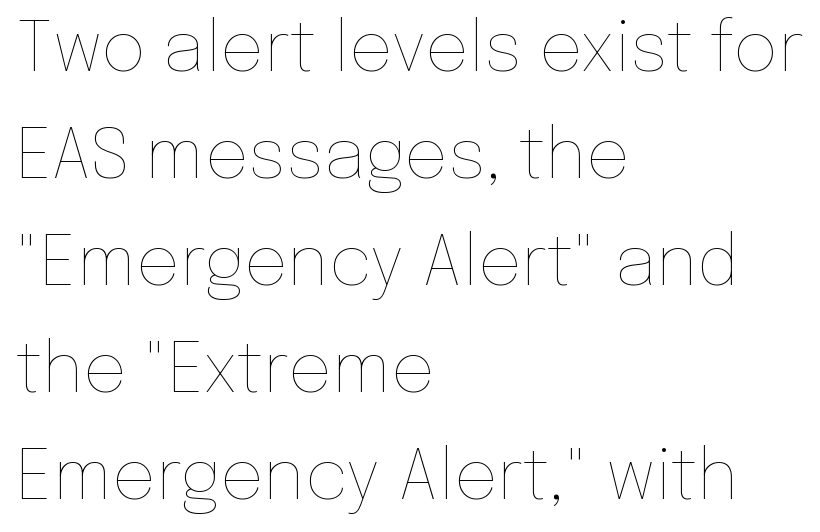
Reading down the block, your eye returns to a fixed left position each line. The face used here is proportionally spaced, like ordinary book or web type. This rendering features lettering with no underline. Successive baselines arrive at the customary interval.
